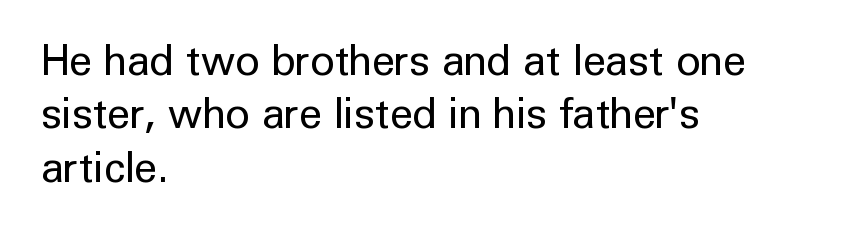
Q: Is the text bold? A: No.
Q: Is the text italic (slanted)? A: No, it is upright.
Q: Is the typeface a serif or a sans-serif typeface? A: Sans-serif.
Q: Is the text underlined? A: No.
Q: How is the paragraph aligned? A: Left-aligned.
Q: Is the spacing between letters normal or unusually wide? A: Normal.
Q: Is the spacing between lines tight, normal or loose? A: Normal.
Q: Width (condensed, normal, or wide)? A: Normal.
Q: Stroke contrast? A: Low.
Q: x-height? A: Medium.
Q: Monospaced? A: No.
